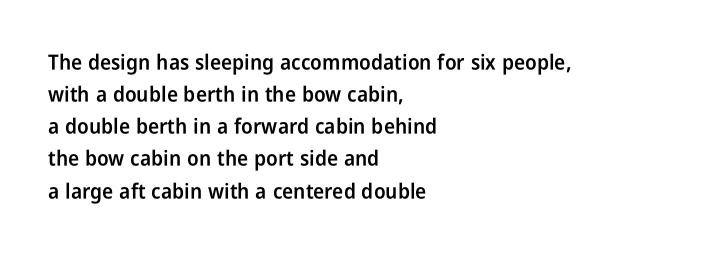
Q: Is the text bold? A: Semi-bold.
Q: Is the text italic (slanted)? A: No, it is upright.
Q: Is the text underlined? A: No.
Q: How is the paragraph aligned? A: Left-aligned.
Q: Is the spacing between letters normal or unusually wide? A: Normal.
Q: Is the spacing between lines tight, normal or loose? A: Normal.
